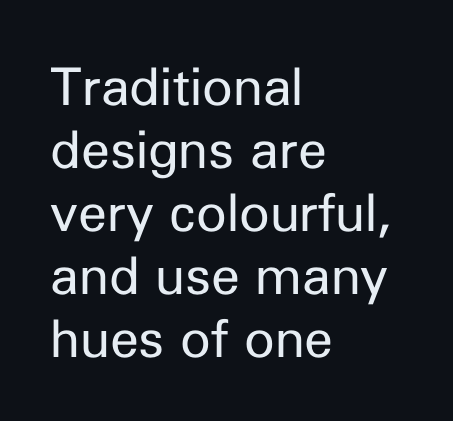
The image shows 52 px regular-weight sans-serif type, upright; set left-aligned, line spacing 1.21x, normal letter spacing, not underlined; low stroke contrast and a medium x-height.
